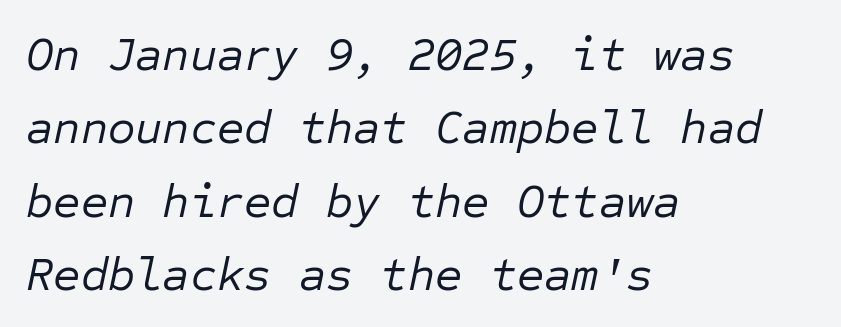
The foot of each line stays bare and open. The text block is weighted toward the left margin, trailing off unevenly rightward. Monospaced: the letters line up in strict vertical columns. The type is set solid horizontally, with unmodified tracking. Does the lettering tilt? It does — this is italic.
